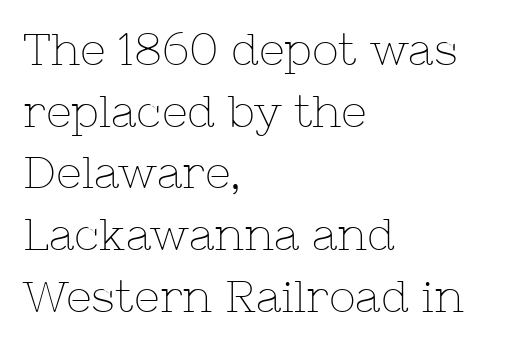
The image shows 45 px thin serif type, upright; set left-aligned, normal line spacing (1.37x), normal letter spacing, not underlined; low stroke contrast and a medium x-height.
